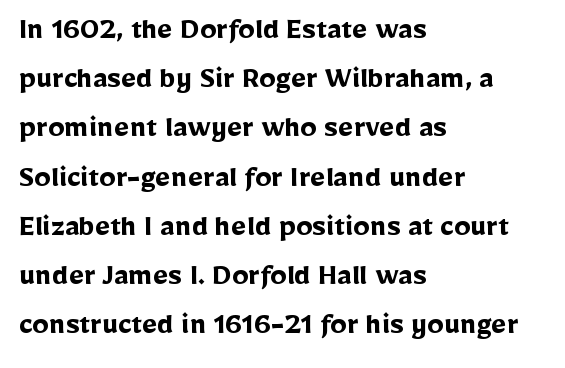
The image shows 33 px semibold sans-serif type, upright; set left-aligned, normal line spacing (1.49x), normal letter spacing, not underlined; low stroke contrast and a medium x-height.
